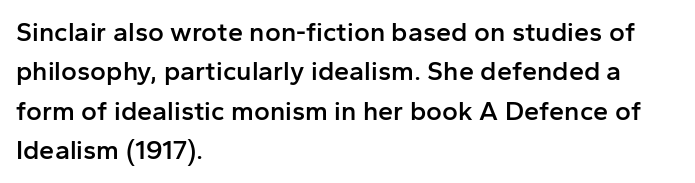
Q: Is the text bold? A: Semi-bold.
Q: Is the text italic (slanted)? A: No, it is upright.
Q: Is the text underlined? A: No.
Q: How is the paragraph aligned? A: Left-aligned.
Q: Is the spacing between letters normal or unusually wide? A: Normal.
Q: Is the spacing between lines tight, normal or loose? A: Normal.
